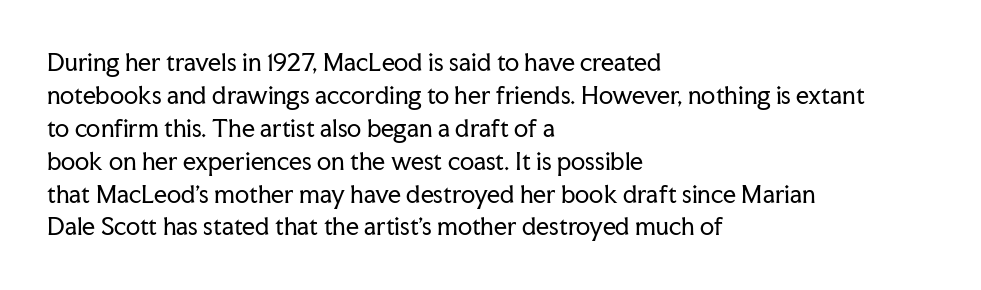
{"italic": "no", "bold": "no", "underline": "no", "align": "left", "line_spacing": "normal", "line_spacing_ratio": 1.43, "letter_spacing": "normal", "letter_spacing_em": 0.0, "glyph_px": 23}
